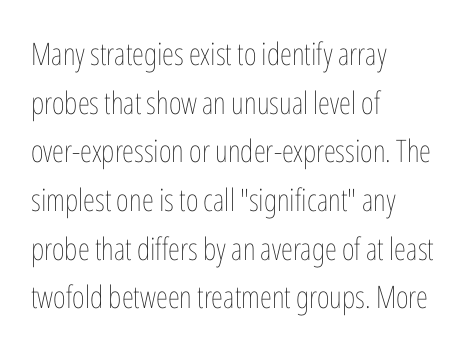
Q: Is the text bold? A: No.
Q: Is the text italic (slanted)? A: No, it is upright.
Q: Is the text underlined? A: No.
Q: How is the paragraph aligned? A: Left-aligned.
Q: Is the spacing between letters normal or unusually wide? A: Normal.
Q: Is the spacing between lines tight, normal or loose? A: Normal.
Q: Width (condensed, normal, or wide)? A: Condensed.
Q: Stroke contrast? A: Low.
Q: x-height? A: Medium.
Q: Monospaced? A: No.
